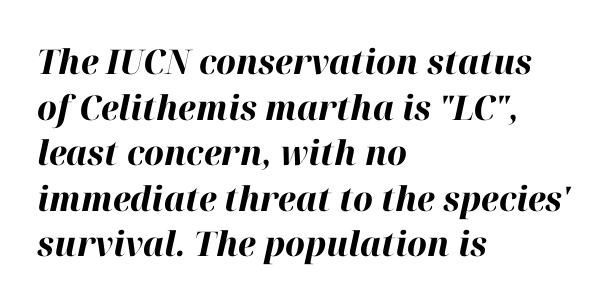
Q: Is the text bold? A: Yes.
Q: Is the text italic (slanted)? A: Yes, it leans right by about 12 degrees.
Q: Is the text underlined? A: No.
Q: How is the paragraph aligned? A: Left-aligned.
Q: Is the spacing between letters normal or unusually wide? A: Normal.
Q: Is the spacing between lines tight, normal or loose? A: Normal.
Q: Width (condensed, normal, or wide)? A: Normal.
Q: Stroke contrast? A: High.
Q: x-height? A: Medium.
Q: Monospaced? A: No.
